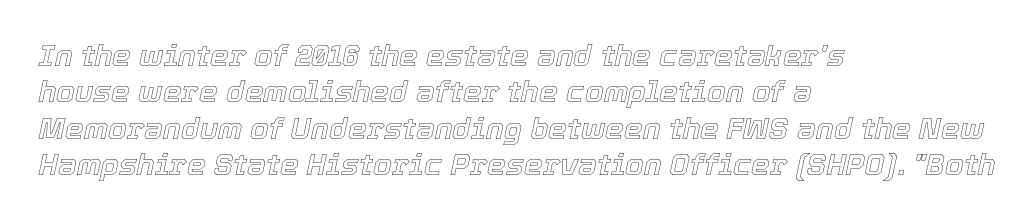
If you drew a ruler down the left edge, every line would touch it. You could call the tracking neutral — neither tight nor loose. Do the characters align in a grid? No, the font is proportional. Notice how the stems are inclined rather than vertical — that's the hallmark of italics.
